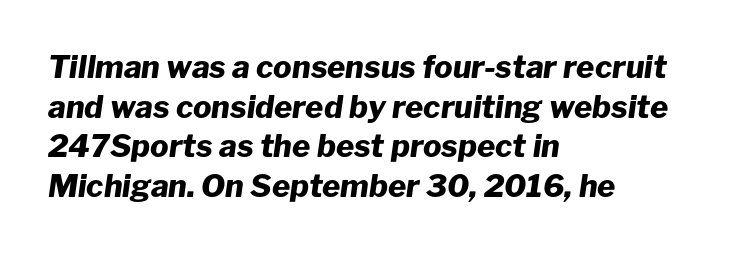
You could not count columns in this text — the font is proportionally spaced. Check the space under the baseline: it is left empty. Compared with typical paragraphs, the rows here are spaced about the same. The rendering applies a slant to the glyphs. Casual observation: everything's shoved over to the left. There is no visible air inserted between adjacent glyphs.
